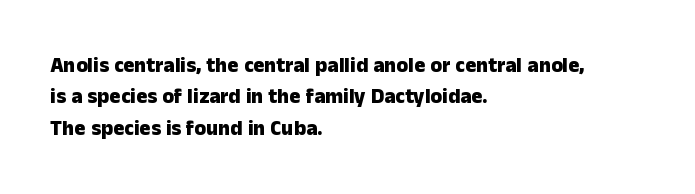
{"italic": "no", "bold": "yes", "underline": "no", "align": "left", "line_spacing": "normal", "line_spacing_ratio": 1.5, "letter_spacing": "normal", "letter_spacing_em": 0.0, "glyph_px": 21}
